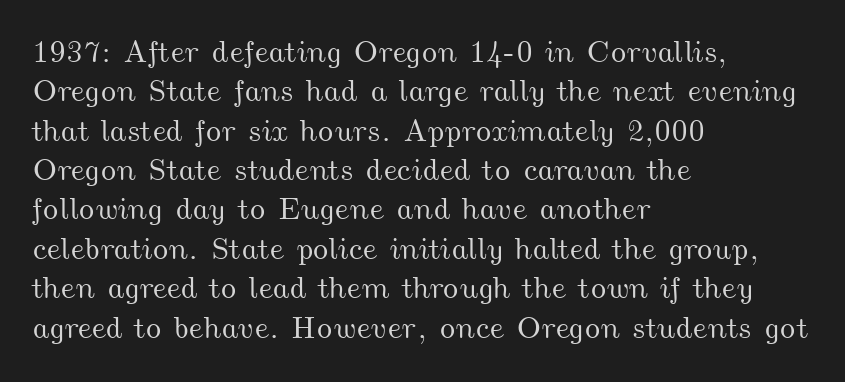
The image shows 31 px wide type; set left-aligned, normal line spacing (1.27x), normal letter spacing, not underlined; medium stroke contrast and a small x-height.
